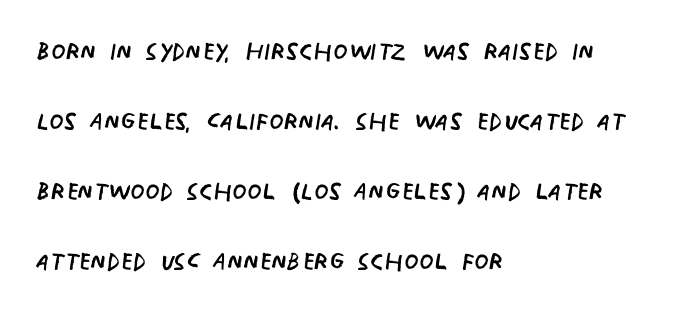
{"serif": "no", "bold": "no", "weight": "regular", "width": "condensed", "stroke_contrast": "low", "x_height": "large", "monospaced": "no", "underline": "no", "align": "left", "line_spacing": "loose", "line_spacing_ratio": 2.12, "letter_spacing": "normal", "letter_spacing_em": 0.0, "glyph_px": 33}
